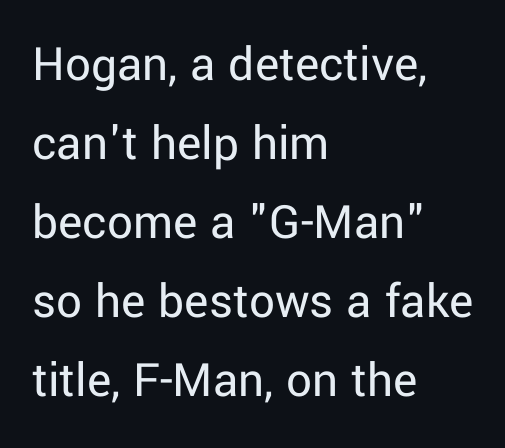
Q: Is the text bold? A: No.
Q: Is the text italic (slanted)? A: No, it is upright.
Q: Is the typeface a serif or a sans-serif typeface? A: Sans-serif.
Q: Is the text underlined? A: No.
Q: How is the paragraph aligned? A: Left-aligned.
Q: Is the spacing between letters normal or unusually wide? A: Normal.
Q: Is the spacing between lines tight, normal or loose? A: Normal.
Q: Width (condensed, normal, or wide)? A: Normal.
Q: Stroke contrast? A: Low.
Q: x-height? A: Medium.
Q: Monospaced? A: No.
